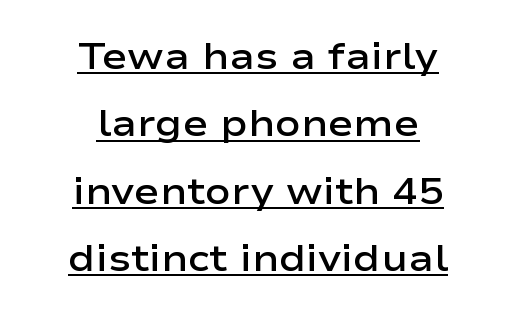
The image shows 38 px semibold, wide sans-serif type, upright; set centered, line spacing 1.77x, normal letter spacing, underlined; low stroke contrast and a medium x-height.
